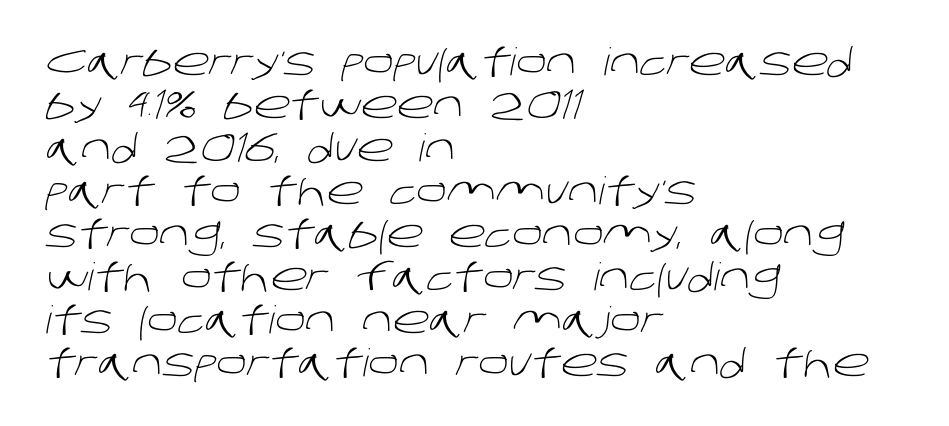
This sample has the flowing, uneven cadence of proportional lettering. Baseline-to-baseline distance is barely more than the letter height. Caption: standard tracking, unaltered. Compared with a typical body face, this is equally light or lighter still.
